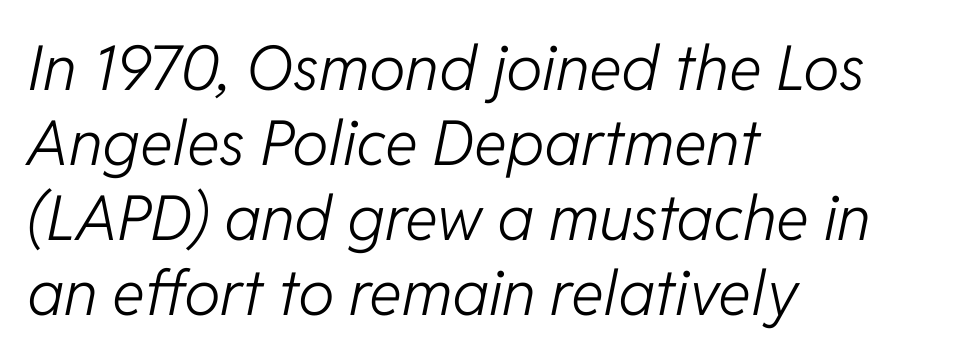
Caption: face not bold, strokes unweighted. Varying glyph widths throughout — classic text-font behaviour. Beneath every word, the page is bare. Notice how the stems are inclined rather than vertical — that's the hallmark of italics. The setting favours the left margin, as ordinary paragraphs usually do.
